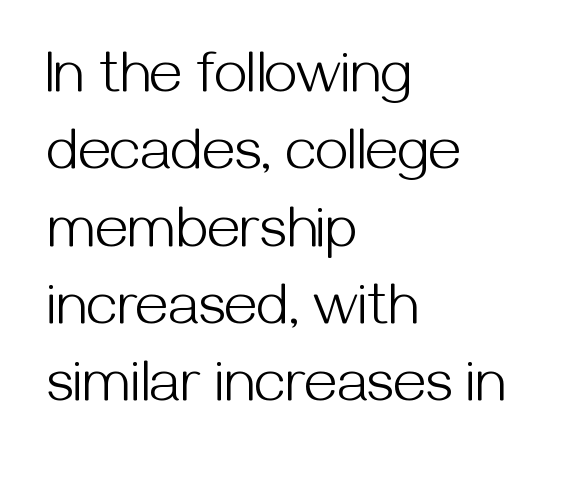
The image shows 59 px light sans-serif type, upright; set left-aligned, normal line spacing (1.31x), normal letter spacing, not underlined; medium stroke contrast and a medium x-height.
